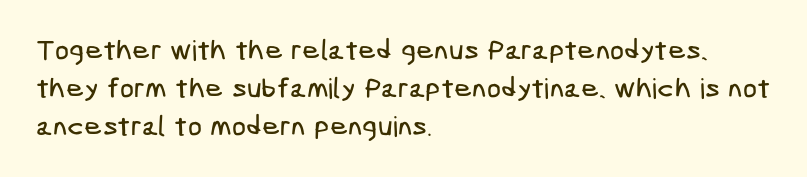
The image shows 28 px condensed sans-serif type; set left-aligned, normal line spacing (1.35x), normal letter spacing, not underlined; low stroke contrast and a medium x-height.
